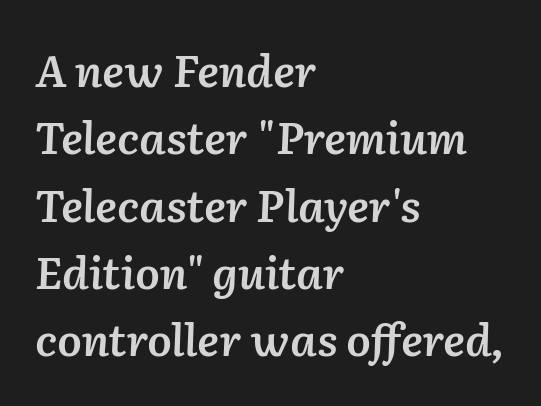
{"italic": "yes", "lean": "right", "slant_degrees": 2, "bold": "semi", "weight": "semibold", "width": "normal", "stroke_contrast": "low", "x_height": "medium", "monospaced": "no", "underline": "no", "align": "left", "line_spacing": "normal", "line_spacing_ratio": 1.53, "letter_spacing": "normal", "letter_spacing_em": 0.0, "glyph_px": 44}
